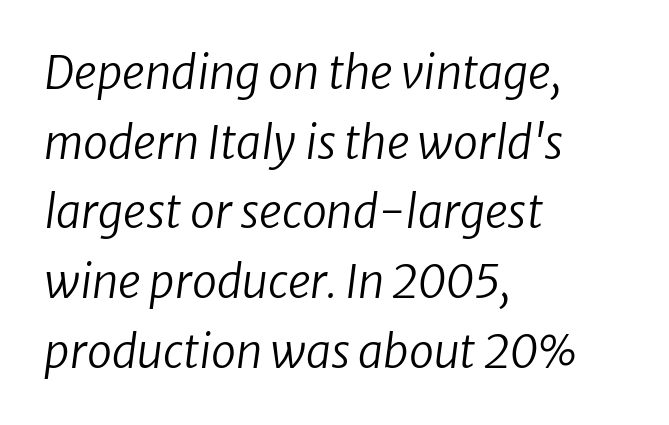
{"italic": "yes", "lean": "right", "slant_degrees": 8, "bold": "no", "weight": "regular", "width": "normal", "stroke_contrast": "low", "x_height": "medium", "monospaced": "no", "underline": "no", "align": "left", "line_spacing": "normal", "line_spacing_ratio": 1.55, "letter_spacing": "normal", "letter_spacing_em": 0.0, "glyph_px": 45}
